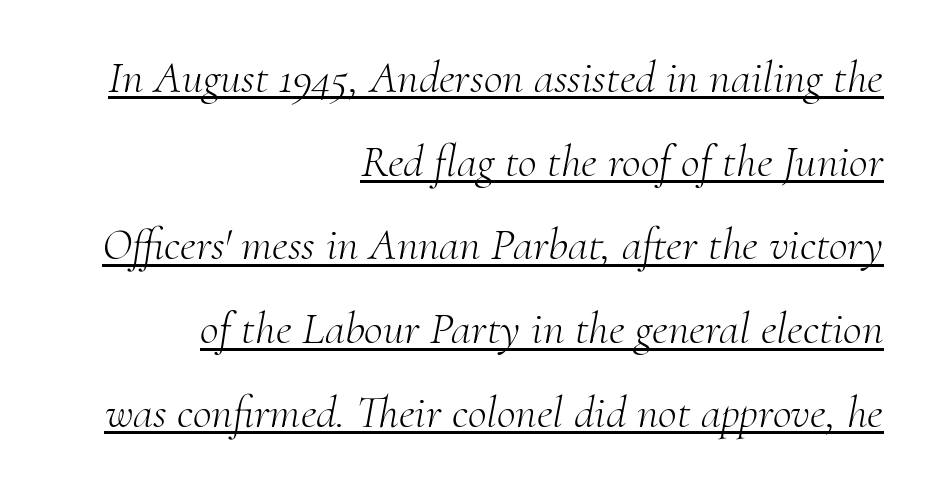
Q: Is the text bold? A: No.
Q: Is the text italic (slanted)? A: Yes, it leans right by about 10 degrees.
Q: Is the typeface a serif or a sans-serif typeface? A: Serif.
Q: Is the text underlined? A: Yes.
Q: How is the paragraph aligned? A: Right-aligned.
Q: Is the spacing between letters normal or unusually wide? A: Normal.
Q: Width (condensed, normal, or wide)? A: Normal.
Q: Stroke contrast? A: Medium.
Q: x-height? A: Small.
Q: Monospaced? A: No.
